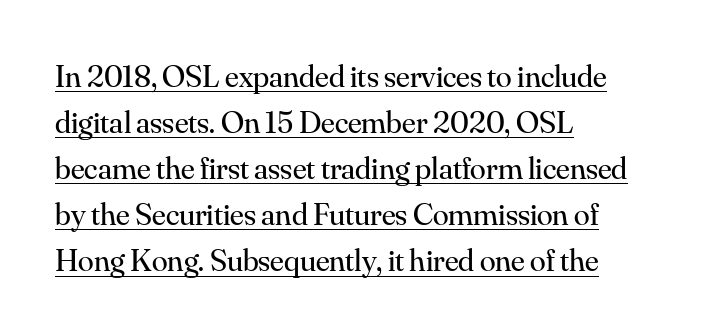
Horizontal alignment here is leftward, the default for most running prose. This sample has the flowing, uneven cadence of proportional lettering. Successive baselines arrive at the customary interval. Characters remain perfectly vertical along every line. Little horizontal feet cap the strokes, marking this as serif type. Glyph-to-glyph distance matches everyday printed text.
